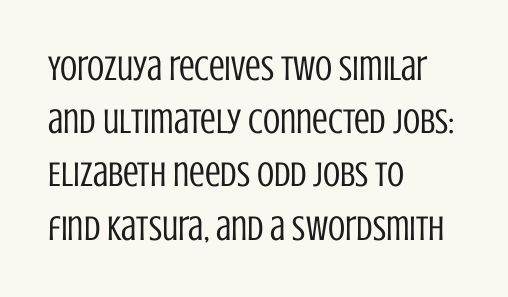
{"serif": "no", "italic": "no", "bold": "no", "weight": "regular", "width": "condensed", "stroke_contrast": "low", "x_height": "large", "monospaced": "no", "underline": "no", "align": "left", "line_spacing": "normal", "line_spacing_ratio": 1.52, "letter_spacing": "normal", "letter_spacing_em": 0.0, "glyph_px": 35}
